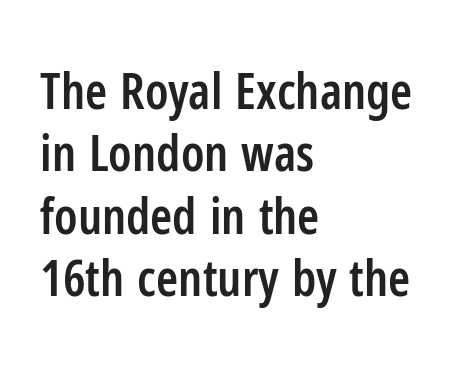
Posture: upright roman. The passage shown is semibold, sitting just below true bold. The rows are spaced the way most documents space them. Words appear dense and cohesive because spacing is normal. Check where the strokes stop: nothing finishes them off — pure sans. Descenders hang freely into open space.
